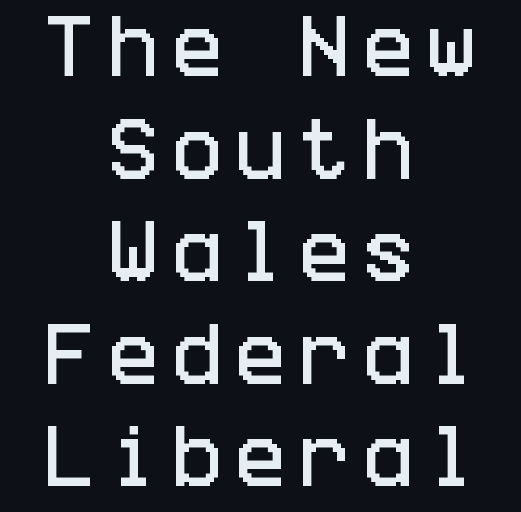
Q: Is the text italic (slanted)? A: No, it is upright.
Q: Is the typeface a serif or a sans-serif typeface? A: Sans-serif.
Q: Is the text underlined? A: No.
Q: How is the paragraph aligned? A: Centered.
Q: Is the spacing between letters normal or unusually wide? A: Unusually wide.
Q: Is the spacing between lines tight, normal or loose? A: Normal.
Q: Width (condensed, normal, or wide)? A: Condensed.
Q: Stroke contrast? A: Low.
Q: x-height? A: Large.
